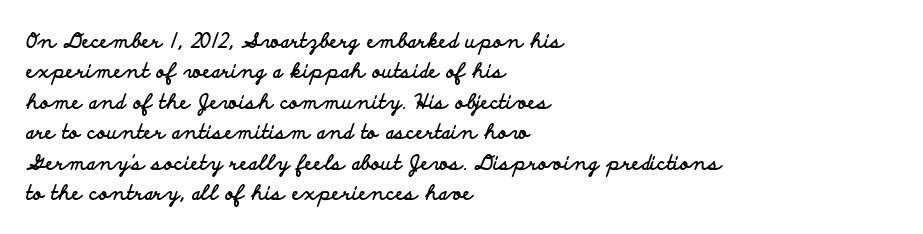
Heavy, bold letterforms. The rendering anchors every line to the left-hand side. The line-height multiplier appears to be the usual default. There is no visible air inserted between adjacent glyphs. Descenders hang freely into open space.
